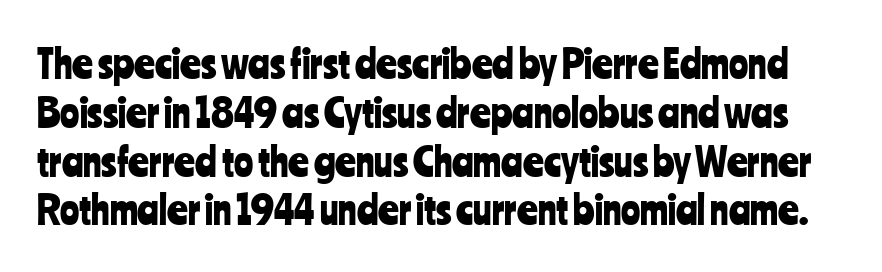
The image shows 40 px condensed sans-serif type, upright; set line spacing 1.22x, normal letter spacing, not underlined; low stroke contrast and a medium x-height.
